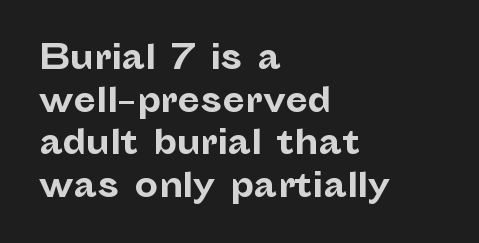
Q: Is the text bold? A: Yes.
Q: Is the text italic (slanted)? A: No, it is upright.
Q: Is the typeface a serif or a sans-serif typeface? A: Sans-serif.
Q: Is the text underlined? A: No.
Q: How is the paragraph aligned? A: Left-aligned.
Q: Is the spacing between letters normal or unusually wide? A: Normal.
Q: Is the spacing between lines tight, normal or loose? A: Normal.
Q: Width (condensed, normal, or wide)? A: Normal.
Q: Stroke contrast? A: Low.
Q: x-height? A: Medium.
Q: Monospaced? A: No.
